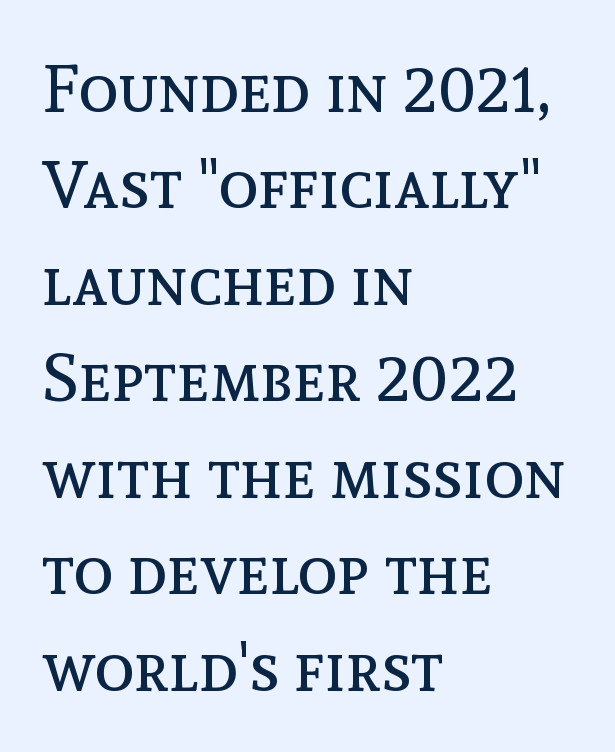
Q: Is the text bold? A: No.
Q: Is the text italic (slanted)? A: No, it is upright.
Q: Is the text underlined? A: No.
Q: How is the paragraph aligned? A: Left-aligned.
Q: Is the spacing between letters normal or unusually wide? A: Normal.
Q: Is the spacing between lines tight, normal or loose? A: Normal.
Q: Width (condensed, normal, or wide)? A: Normal.
Q: x-height? A: Medium.
Q: Monospaced? A: No.
